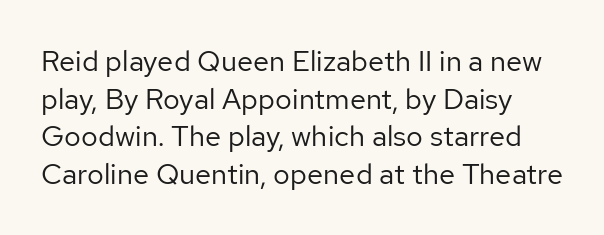
This block has exactly the height ordinary leading produces. Do the characters align in a grid? No, the font is proportional. These lines were composed using upright roman letters. The gaps between neighbouring characters are ordinary and unremarkable.
